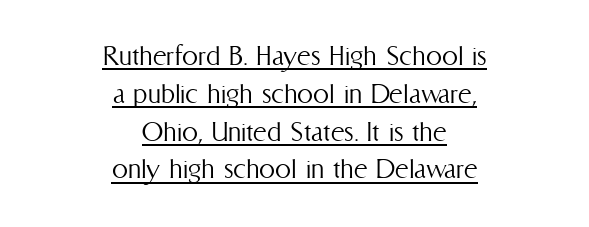
Ordinary non-slanted type is in use. The text block is weighted toward neither margin, spreading evenly from the middle. Beneath each row of characters lies a ruled line. Caption: face not bold, strokes unweighted. This sample has the flowing, uneven cadence of proportional lettering.
